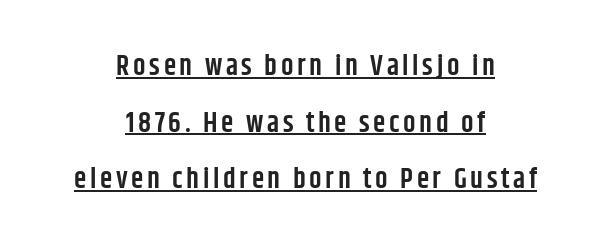
Serif or sans? Sans — the stroke terminals are bare. If you drew a line through each stem, it would be perfectly vertical. A great deal of white space separates one row of letters from the next. What decoration does the sample have? An underline. The face used here is proportionally spaced, like ordinary book or web type.
